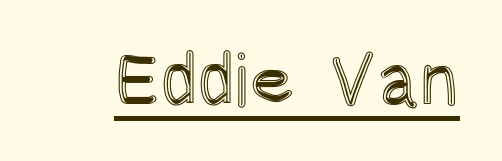
Q: Is the text italic (slanted)? A: No, it is upright.
Q: Is the text underlined? A: Yes.
Q: Is the spacing between letters normal or unusually wide? A: Normal.
Q: Width (condensed, normal, or wide)? A: Condensed.
Q: x-height? A: Large.
Q: Monospaced? A: No.
